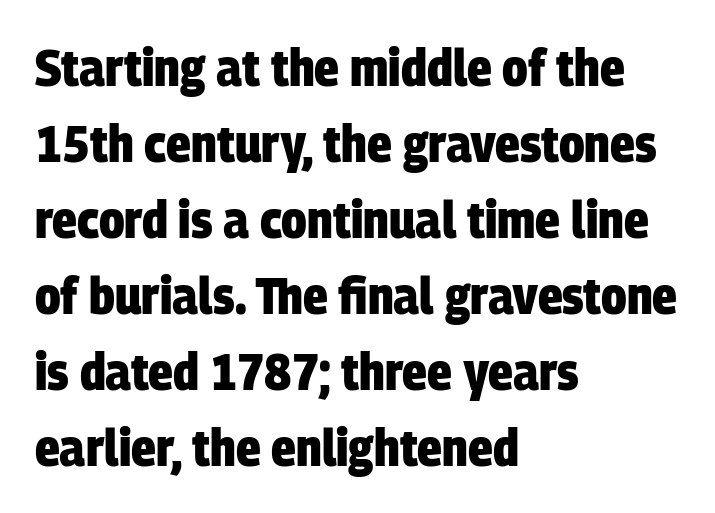
The image shows 52 px heavy, condensed sans-serif type; set left-aligned, normal line spacing (1.46x), normal letter spacing, not underlined; low stroke contrast and a large x-height.
